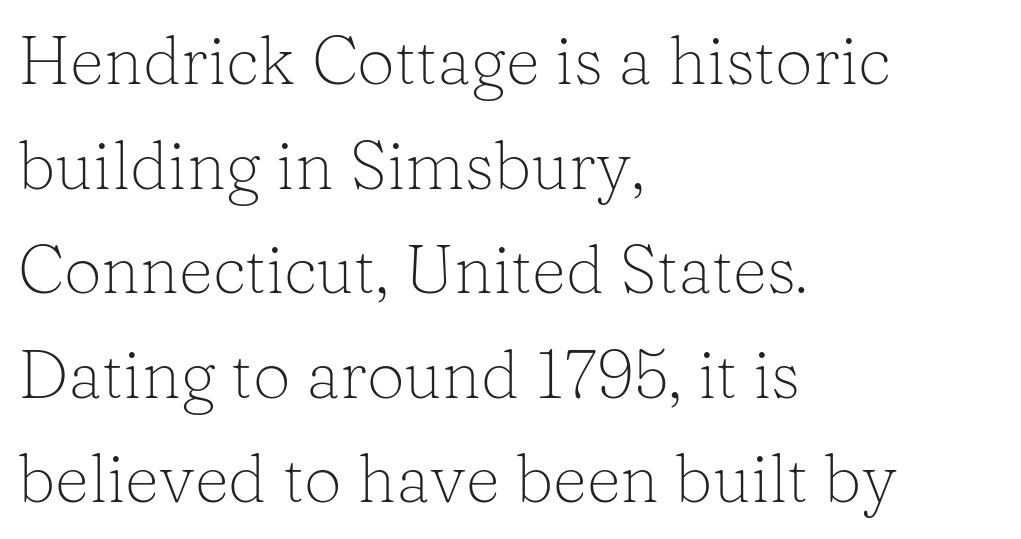
Ordinary non-slanted type is in use. Is the block centered? No — it sits flush against the left margin. Whoever set this chose a conventional vertical rhythm. Letters rest on an invisible, unmarked baseline. Heft: none added — not bold. Do the characters align in a grid? No, the font is proportional.
